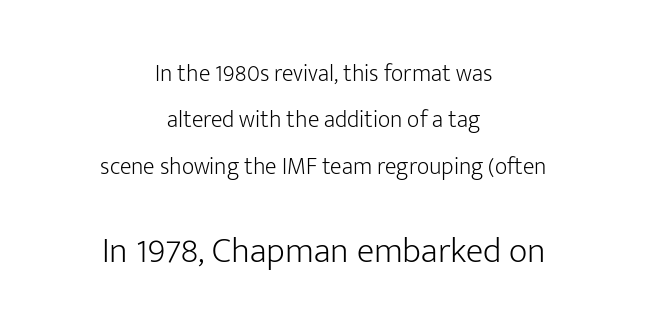
{"serif": "no", "italic": "no", "bold": "no", "weight": "light", "width": "normal", "stroke_contrast": "low", "x_height": "medium", "monospaced": "no", "underline": "no", "align": "center", "line_spacing": "loose", "line_spacing_ratio": 1.93, "letter_spacing": "normal", "letter_spacing_em": 0.0, "larger_block": "second", "size_ratio": 1.5, "glyph_px": 36}
